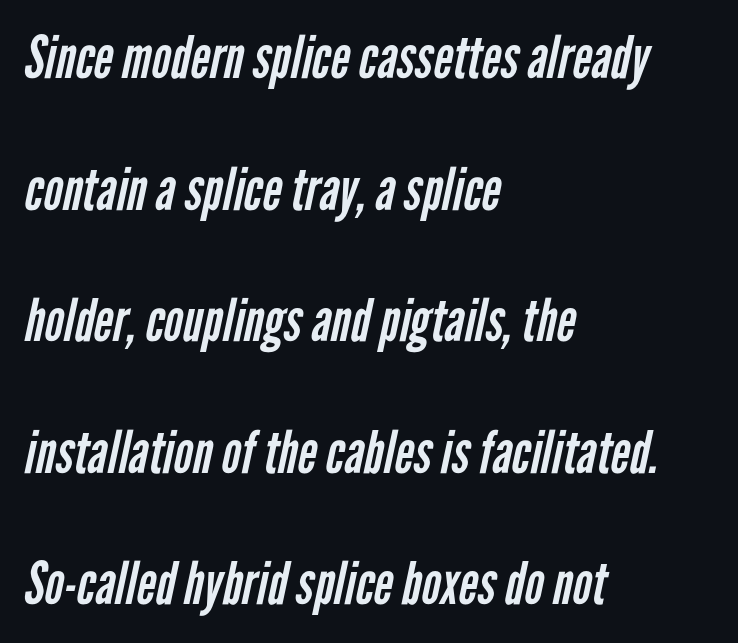
Is this a sans? Yes — the strokes have no serifs. This is not heavy type; no bold has been used. Note the varied advance widths — an 'i' is clearly narrower than an 'm'. In CSS terms this would be text-align: left.
